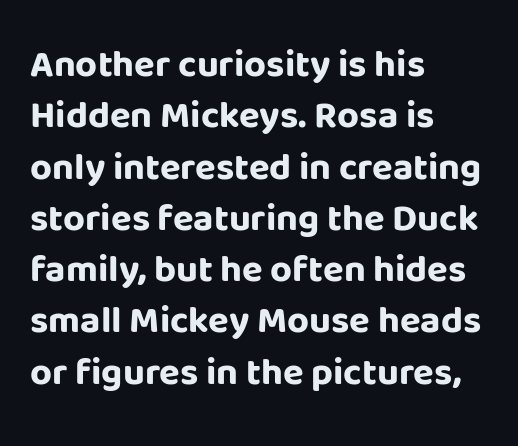
Q: Is the text bold? A: Yes.
Q: Is the text italic (slanted)? A: No, it is upright.
Q: Is the typeface a serif or a sans-serif typeface? A: Sans-serif.
Q: Is the text underlined? A: No.
Q: How is the paragraph aligned? A: Left-aligned.
Q: Is the spacing between letters normal or unusually wide? A: Normal.
Q: Is the spacing between lines tight, normal or loose? A: Normal.
Q: Width (condensed, normal, or wide)? A: Normal.
Q: Stroke contrast? A: Low.
Q: x-height? A: Large.
Q: Monospaced? A: No.
